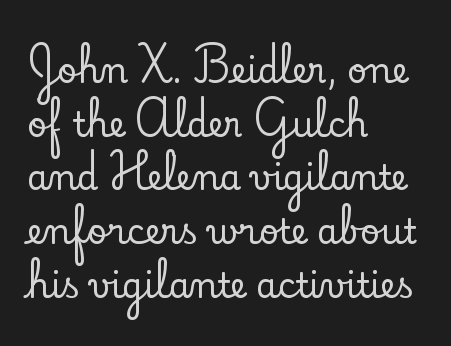
{"serif": "yes", "italic": "no", "width": "normal", "stroke_contrast": "low", "x_height": "small", "monospaced": "no", "underline": "no", "align": "left", "line_spacing": "normal", "line_spacing_ratio": 1.58, "letter_spacing": "normal", "letter_spacing_em": 0.0, "glyph_px": 34}
